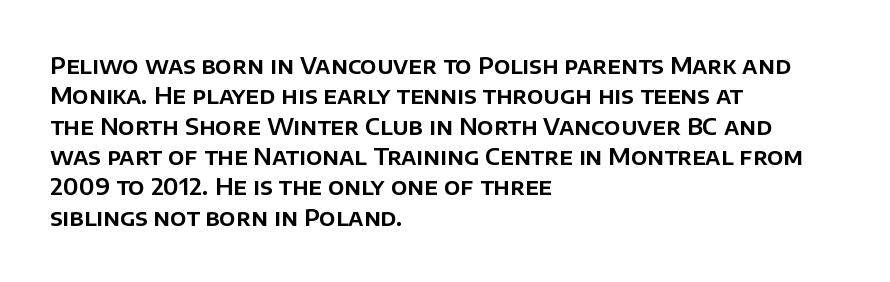
The face used here is rendered with its standard letterfit. These lines are set flush left with a ragged right edge. The glyphs are unaccompanied by any horizontal stroke below them. Normally led — the rows are evenly, conventionally spaced. Do the letters lean? They stand straight.
